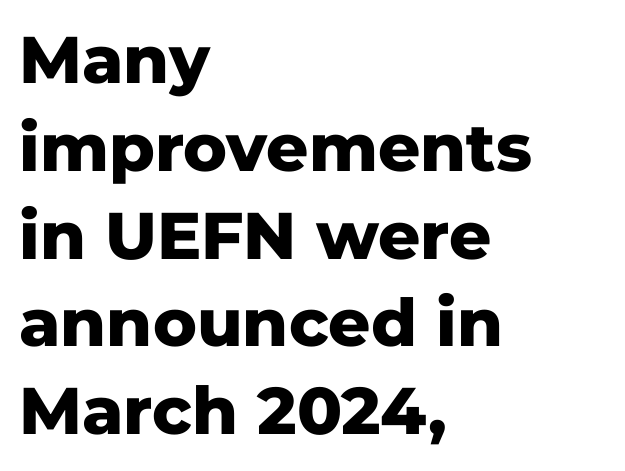
Unlike a traditional serif, this face leaves its strokes unadorned. The strip under each line holds only bare page. What stands out about the letter spacing? Nothing — it is the standard amount. Baseline-to-baseline distance is the conventional proportion of letter height. Looks like regular typesetting: each glyph gets only the width it needs.
